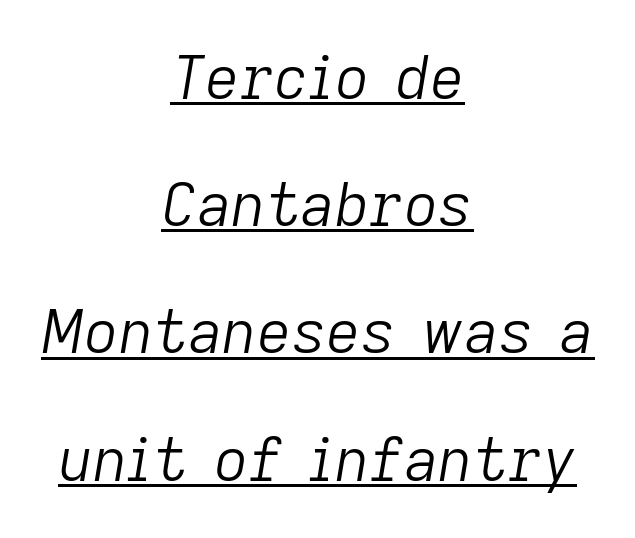
Leading: increased. The compositor balanced each line on the midline. Proportional: the letters do not fall into vertical columns. Stroke mass is kept to a normal reading level or below. Is the letter spacing exaggerated? No — it looks like the ordinary default.
